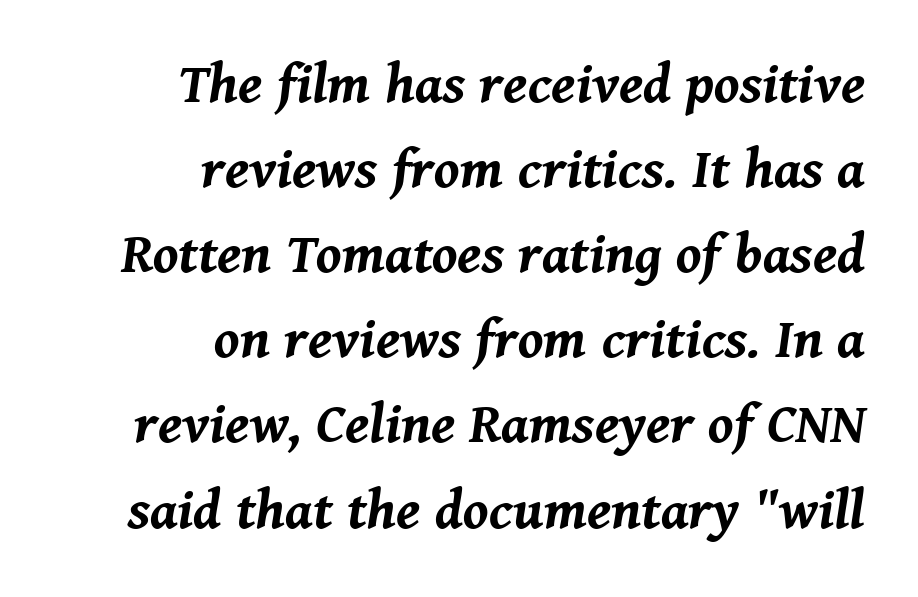
The glyphs have the mass of a bold cut. This sample is right-justified, so line beginnings fall wherever the words allow. Notice how descenders clear the ascenders below comfortably — that's standard leading. Do the characters align in a grid? No, the font is proportional. The baseline area is clear. Nobody touched the tracking dial on this one.
